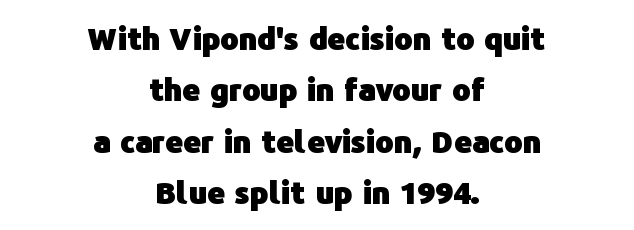
{"serif": "no", "italic": "no", "bold": "yes", "weight": "heavy", "width": "normal", "stroke_contrast": "low", "x_height": "medium", "monospaced": "no", "underline": "no", "align": "center", "line_spacing": "normal", "line_spacing_ratio": 1.66, "letter_spacing": "normal", "letter_spacing_em": 0.0, "glyph_px": 31}
